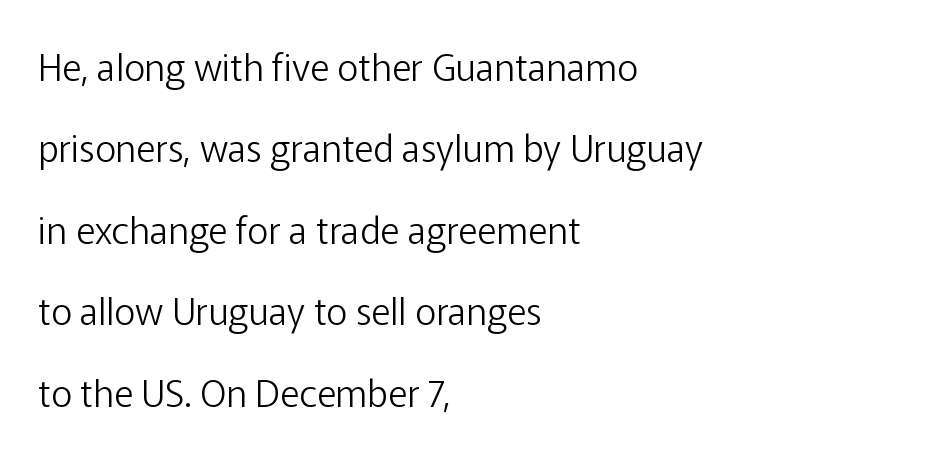
Q: Is the text bold? A: No.
Q: Is the text italic (slanted)? A: No, it is upright.
Q: Is the typeface a serif or a sans-serif typeface? A: Sans-serif.
Q: Is the text underlined? A: No.
Q: How is the paragraph aligned? A: Left-aligned.
Q: Is the spacing between letters normal or unusually wide? A: Normal.
Q: Is the spacing between lines tight, normal or loose? A: Loose.
Q: Width (condensed, normal, or wide)? A: Normal.
Q: Stroke contrast? A: Low.
Q: x-height? A: Medium.
Q: Monospaced? A: No.
